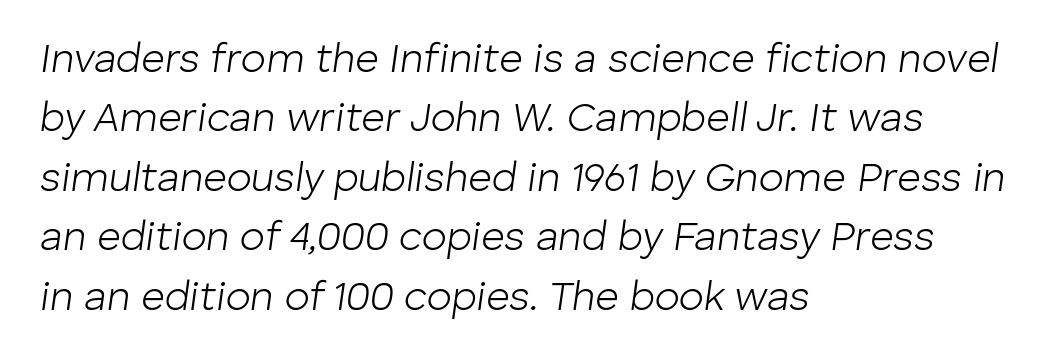
{"italic": "yes", "lean": "right", "slant_degrees": 8, "bold": "no", "weight": "light", "width": "normal", "stroke_contrast": "low", "x_height": "medium", "monospaced": "no", "underline": "no", "align": "left", "line_spacing": "normal", "line_spacing_ratio": 1.45, "letter_spacing": "normal", "letter_spacing_em": 0.0, "glyph_px": 41}
